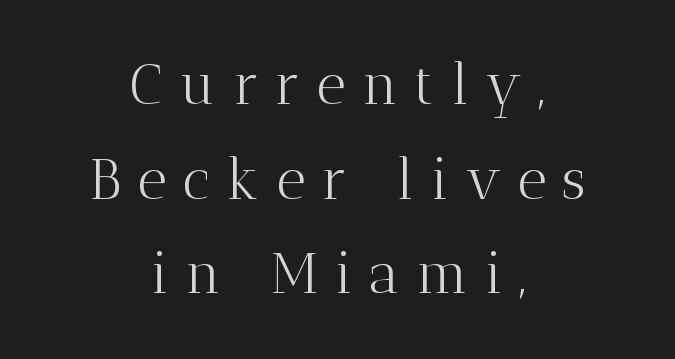
{"serif": "yes", "italic": "no", "bold": "no", "weight": "light", "width": "normal", "stroke_contrast": "medium", "x_height": "medium", "monospaced": "no", "underline": "no", "align": "center", "line_spacing": "normal", "line_spacing_ratio": 1.66, "letter_spacing": "wide", "letter_spacing_em": 0.29, "glyph_px": 57}
